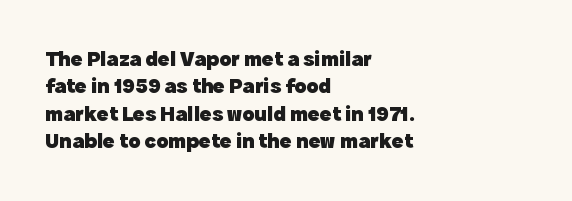
The image shows 22 px bold type, upright; set left-aligned, normal line spacing (1.25x), normal letter spacing, not underlined.
